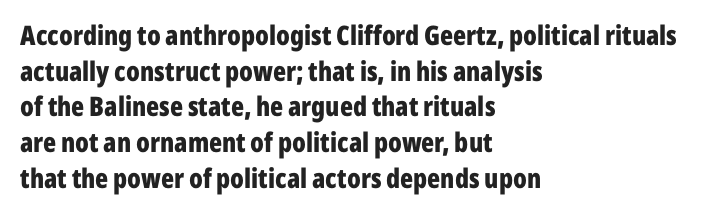
The image shows 27 px bold type, upright; set left-aligned, normal line spacing (1.32x), normal letter spacing, not underlined.
